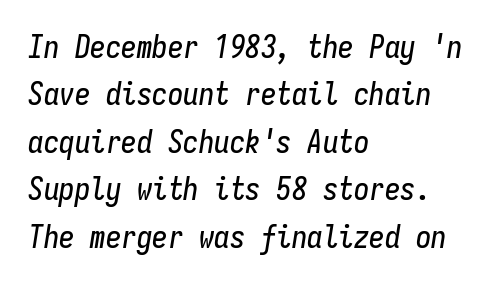
Compared with a centered layout, this one pins lines to the left instead. Regular leading. It's the slanting kind of type. Check the space under the baseline: it is left empty.
